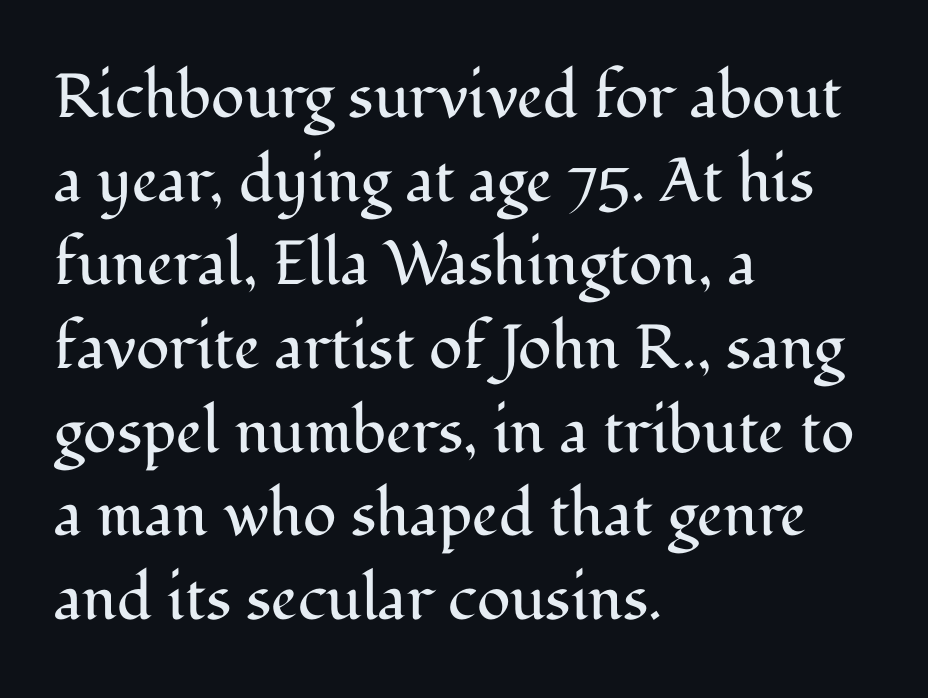
{"serif": "yes", "italic": "no", "bold": "no", "weight": "regular", "width": "normal", "stroke_contrast": "medium", "x_height": "medium", "monospaced": "no", "underline": "no", "align": "left", "line_spacing": "normal", "line_spacing_ratio": 1.35, "letter_spacing": "normal", "letter_spacing_em": 0.0, "glyph_px": 62}
